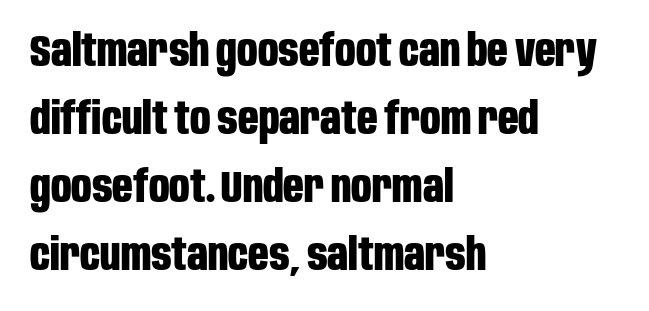
The image shows 45 px bold, condensed sans-serif type, upright; set left-aligned, normal line spacing (1.51x), normal letter spacing, not underlined; low stroke contrast and a large x-height.
